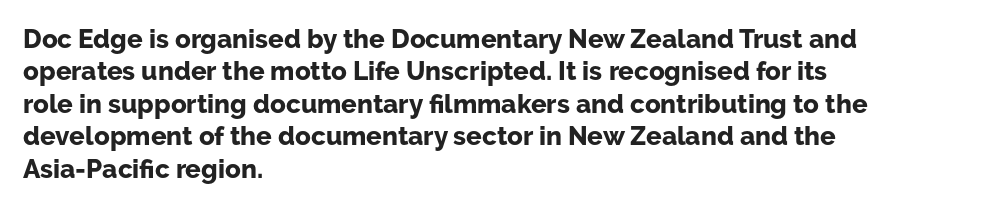
{"italic": "no", "bold": "yes", "underline": "no", "align": "left", "line_spacing": "normal", "line_spacing_ratio": 1.25, "letter_spacing": "normal", "letter_spacing_em": 0.0, "glyph_px": 26}
